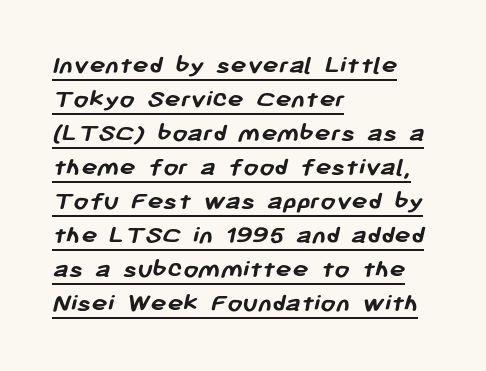
{"bold": "yes", "underline": "yes", "align": "left", "line_spacing": "normal", "line_spacing_ratio": 1.26, "letter_spacing": "normal", "letter_spacing_em": 0.0, "glyph_px": 27}
